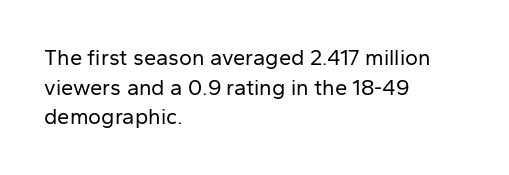
{"italic": "no", "bold": "no", "underline": "no", "align": "left", "line_spacing": "normal", "line_spacing_ratio": 1.35, "letter_spacing": "normal", "letter_spacing_em": 0.0, "glyph_px": 22}
